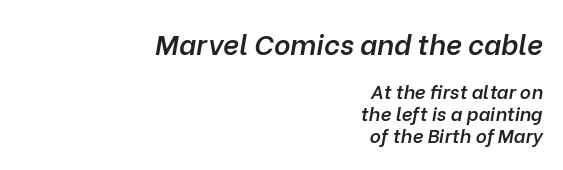
Here the first block reads like a headline and the second like body copy. Standard letterfit; no display-style spreading of the glyphs. Notice how the passage keeps a crisp vertical edge on the right only. Each row of text sits above clean, open space.
